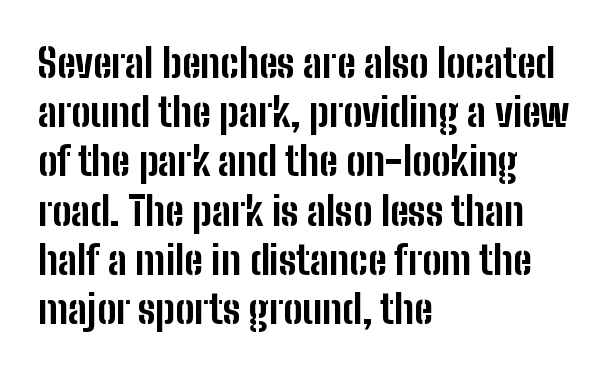
The image shows 40 px bold, condensed sans-serif type, upright; set left-aligned, line spacing 1.23x, normal letter spacing, not underlined; low stroke contrast and a medium x-height.
